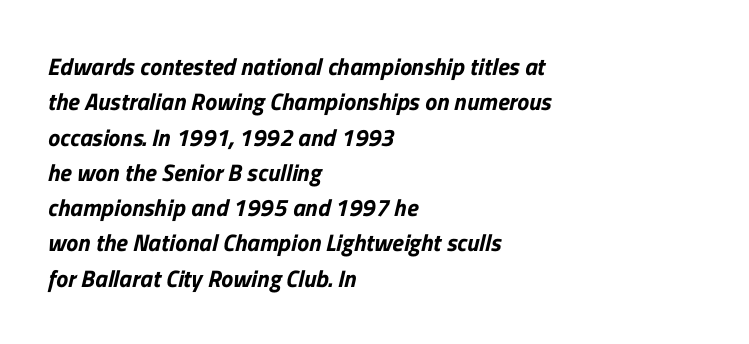
The space between consecutive lines is moderate. Beneath every word, the page is bare. Does extra space separate the letters? No, they use regular spacing. Each line starts at the same left margin while the right side varies.
